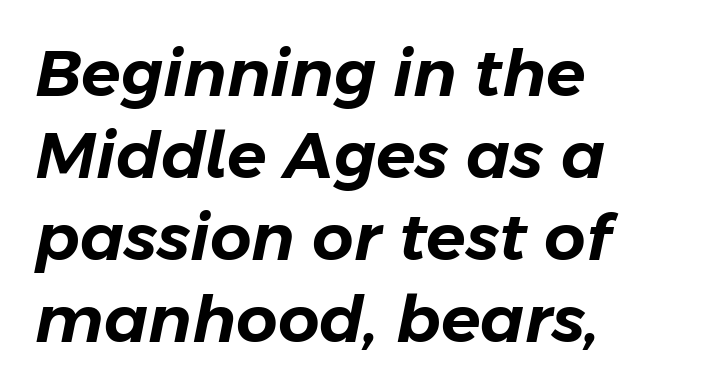
The image shows 65 px text type, italic (leaning right); set left-aligned, normal line spacing (1.26x), normal letter spacing, not underlined; low stroke contrast and a medium x-height.
